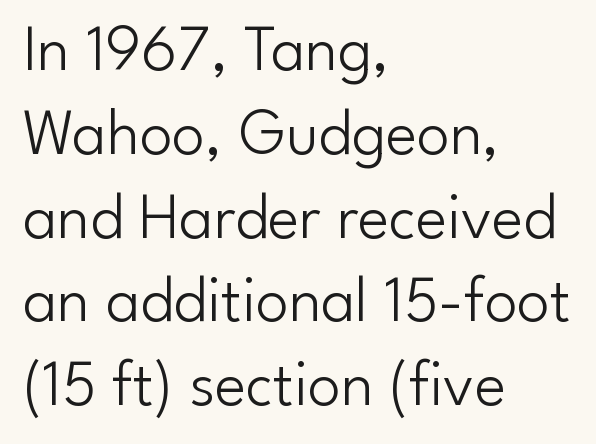
Q: Is the text bold? A: No.
Q: Is the text italic (slanted)? A: No, it is upright.
Q: Is the typeface a serif or a sans-serif typeface? A: Sans-serif.
Q: Is the text underlined? A: No.
Q: How is the paragraph aligned? A: Left-aligned.
Q: Is the spacing between letters normal or unusually wide? A: Normal.
Q: Is the spacing between lines tight, normal or loose? A: Normal.
Q: Width (condensed, normal, or wide)? A: Normal.
Q: Stroke contrast? A: Low.
Q: x-height? A: Small.
Q: Monospaced? A: No.
